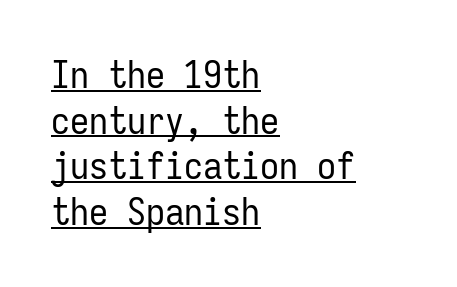
{"serif": "no", "italic": "no", "bold": "no", "weight": "regular", "width": "condensed", "stroke_contrast": "low", "x_height": "medium", "monospaced": "yes", "underline": "yes", "align": "left", "line_spacing_ratio": 1.2, "letter_spacing": "normal", "letter_spacing_em": 0.0, "glyph_px": 38}
